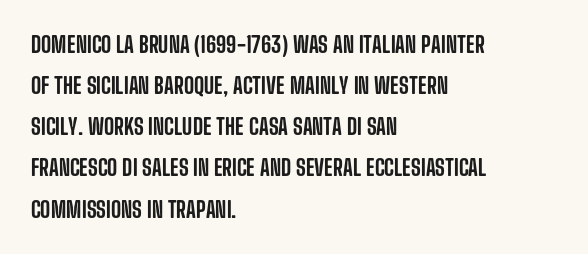
Q: Is the text italic (slanted)? A: No, it is upright.
Q: Is the text underlined? A: No.
Q: How is the paragraph aligned? A: Left-aligned.
Q: Is the spacing between letters normal or unusually wide? A: Normal.
